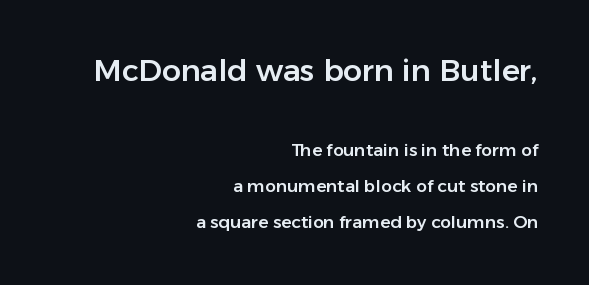
{"serif": "no", "italic": "no", "width": "normal", "stroke_contrast": "low", "x_height": "medium", "monospaced": "no", "underline": "no", "align": "right", "line_spacing": "loose", "line_spacing_ratio": 2.13, "letter_spacing": "normal", "letter_spacing_em": 0.0, "larger_block": "first", "size_ratio": 1.76, "glyph_px": 30}
